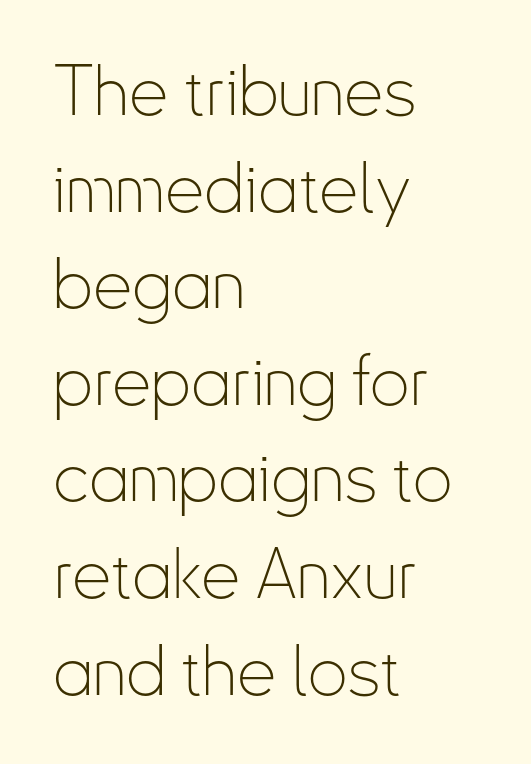
{"serif": "no", "italic": "no", "bold": "no", "weight": "thin", "width": "condensed", "stroke_contrast": "low", "x_height": "small", "monospaced": "no", "underline": "no", "align": "left", "line_spacing": "normal", "line_spacing_ratio": 1.38, "letter_spacing": "normal", "letter_spacing_em": 0.0, "glyph_px": 70}
